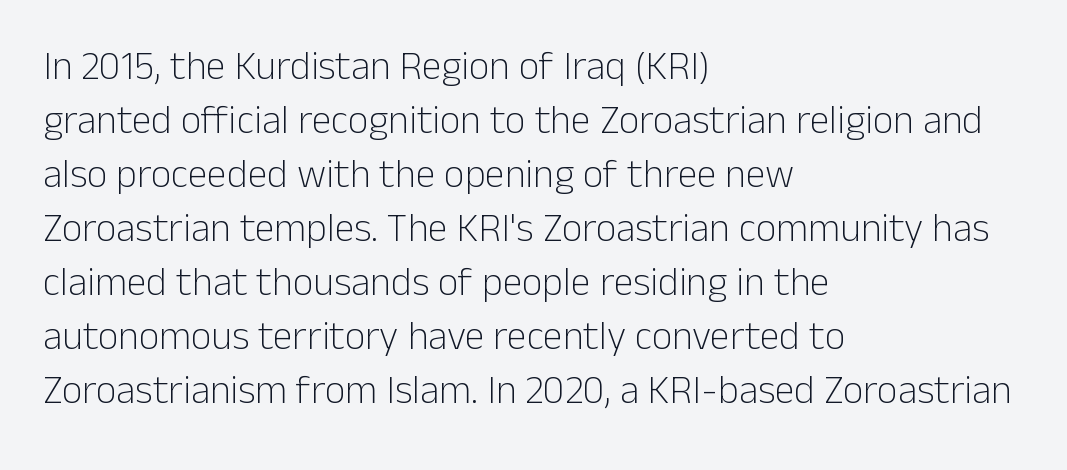
The image shows 40 px light sans-serif type, upright; set left-aligned, normal line spacing (1.35x), normal letter spacing, not underlined; low stroke contrast and a medium x-height.
